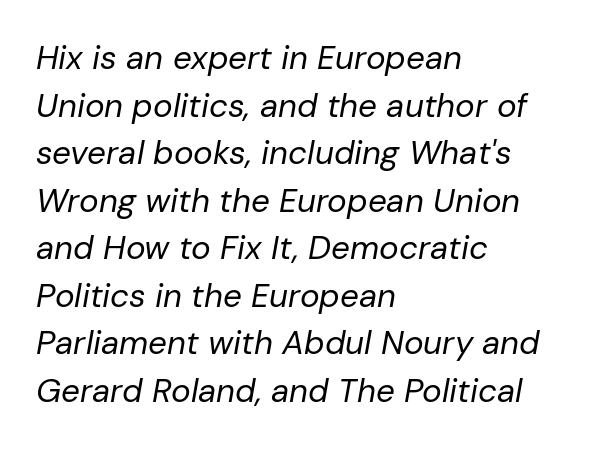
The image shows 33 px regular-weight type, italic (leaning right); set left-aligned, normal line spacing (1.44x), normal letter spacing, not underlined; low stroke contrast and a medium x-height.
